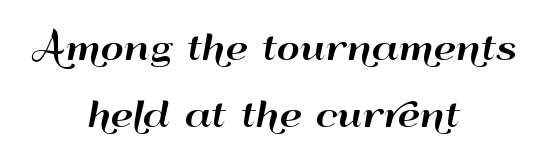
{"serif": "no", "width": "wide", "stroke_contrast": "high", "x_height": "small", "monospaced": "no", "underline": "no", "align": "center", "line_spacing_ratio": 1.87, "letter_spacing": "normal", "letter_spacing_em": 0.0, "glyph_px": 36}
